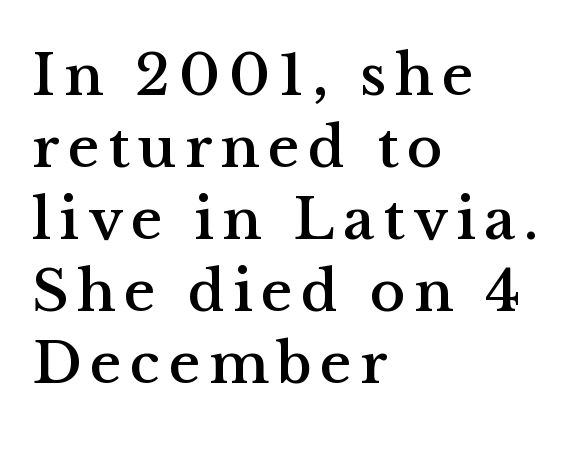
The image shows 60 px serif type, upright; set left-aligned, line spacing 1.2x, not underlined; medium stroke contrast and a medium x-height.
